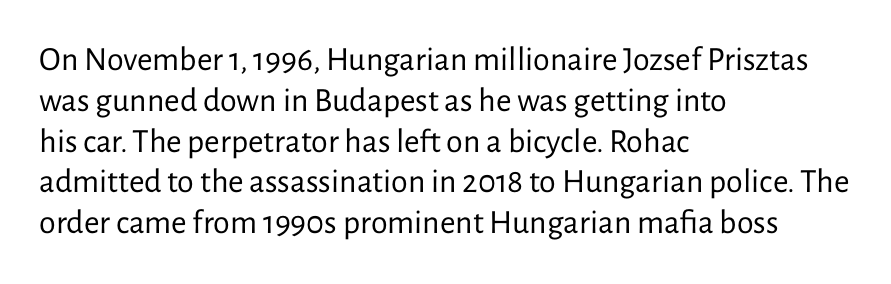
Q: Is the text bold? A: No.
Q: Is the text italic (slanted)? A: No, it is upright.
Q: Is the typeface a serif or a sans-serif typeface? A: Sans-serif.
Q: Is the text underlined? A: No.
Q: How is the paragraph aligned? A: Left-aligned.
Q: Is the spacing between letters normal or unusually wide? A: Normal.
Q: Width (condensed, normal, or wide)? A: Normal.
Q: Stroke contrast? A: Low.
Q: x-height? A: Medium.
Q: Monospaced? A: No.
